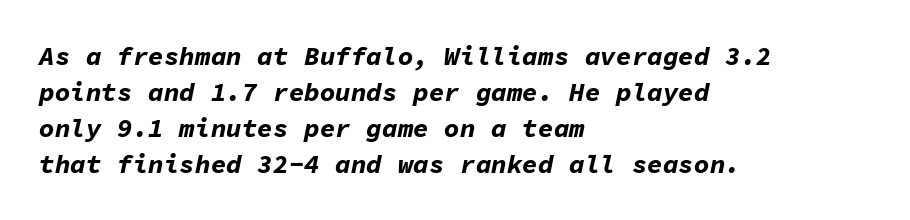
{"italic": "yes", "lean": "right", "slant_degrees": 11, "bold": "yes", "underline": "no", "align": "left", "line_spacing": "normal", "line_spacing_ratio": 1.38, "letter_spacing": "normal", "letter_spacing_em": 0.0, "glyph_px": 26}
